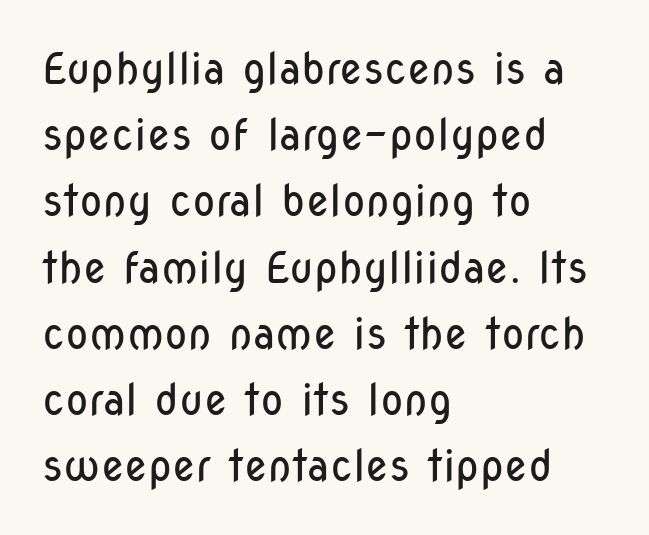
Q: Is the text bold? A: No.
Q: Is the text italic (slanted)? A: No, it is upright.
Q: Is the typeface a serif or a sans-serif typeface? A: Sans-serif.
Q: Is the text underlined? A: No.
Q: How is the paragraph aligned? A: Left-aligned.
Q: Is the spacing between letters normal or unusually wide? A: Normal.
Q: Is the spacing between lines tight, normal or loose? A: Normal.
Q: Width (condensed, normal, or wide)? A: Condensed.
Q: Stroke contrast? A: Low.
Q: x-height? A: Medium.
Q: Monospaced? A: No.
